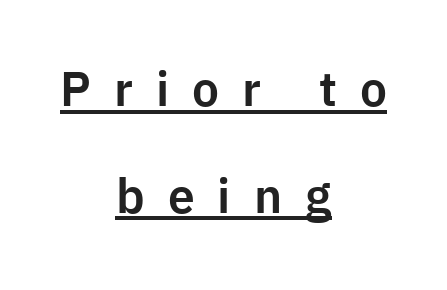
{"serif": "no", "italic": "no", "width": "normal", "stroke_contrast": "low", "x_height": "medium", "monospaced": "no", "underline": "yes", "align": "center", "line_spacing": "loose", "line_spacing_ratio": 2.22, "letter_spacing": "wide", "letter_spacing_em": 0.48, "glyph_px": 48}
